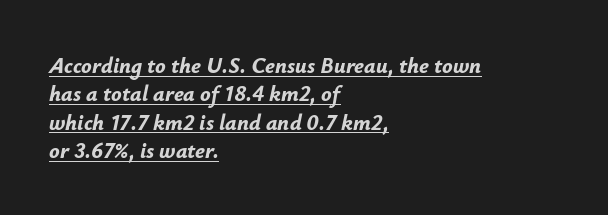
Somebody hit Ctrl+U on this one — the words are underlined. Weight check: bold — yes, fully. The typography opts for an oblique posture over an upright one. A typesetter would call this leading conventional body-copy spacing. What stands out about the letter spacing? Nothing — it is the standard amount.
